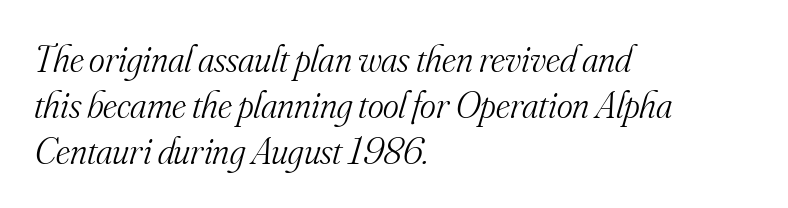
Q: Is the text bold? A: No.
Q: Is the text italic (slanted)? A: Yes, it leans right by about 16 degrees.
Q: Is the typeface a serif or a sans-serif typeface? A: Serif.
Q: Is the text underlined? A: No.
Q: How is the paragraph aligned? A: Left-aligned.
Q: Is the spacing between letters normal or unusually wide? A: Normal.
Q: Width (condensed, normal, or wide)? A: Normal.
Q: Stroke contrast? A: Medium.
Q: x-height? A: Small.
Q: Monospaced? A: No.
